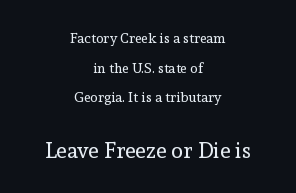
The image shows 22 px text type, upright; set centered, loose line spacing (2.12x), normal letter spacing, not underlined; the second (bottom) block is 1.57x larger.
